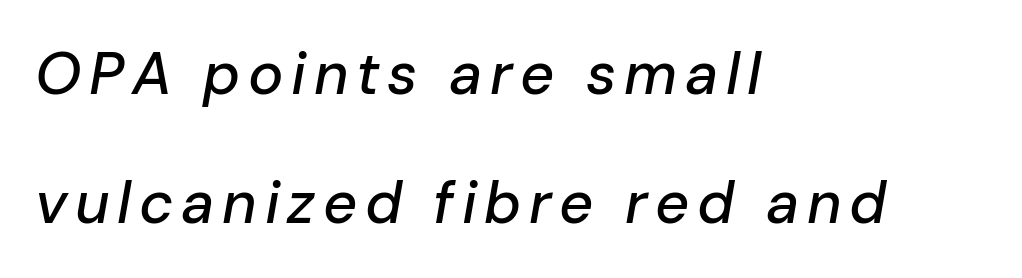
{"italic": "yes", "lean": "right", "slant_degrees": 10, "width": "normal", "stroke_contrast": "low", "x_height": "medium", "monospaced": "no", "underline": "no", "align": "left", "line_spacing": "loose", "line_spacing_ratio": 2.19, "glyph_px": 59}
